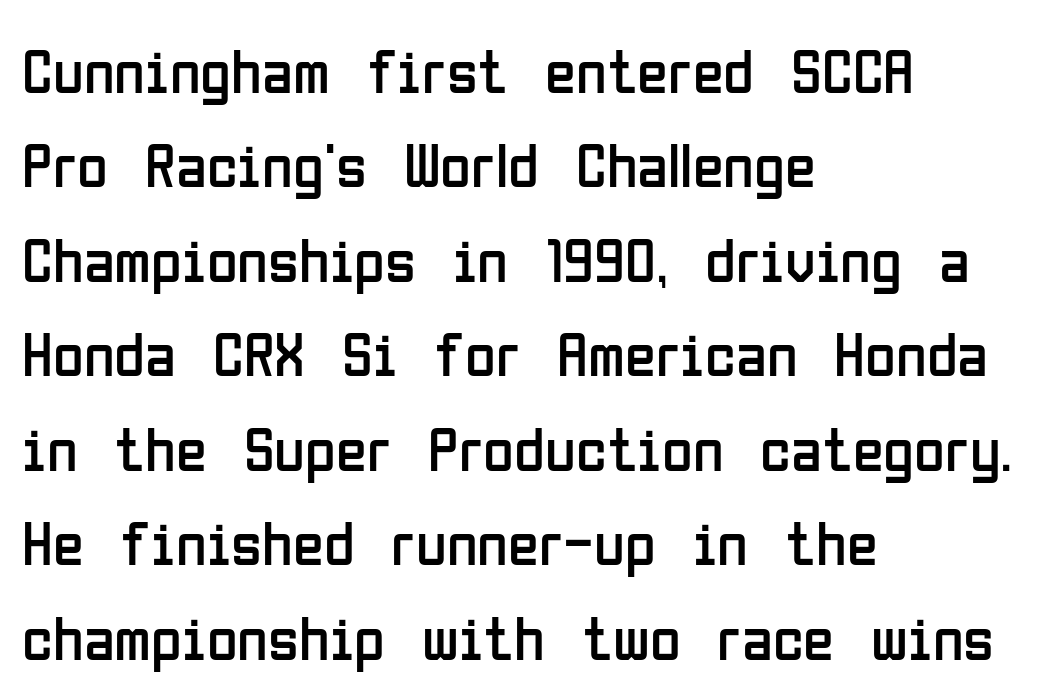
{"serif": "no", "italic": "no", "bold": "no", "weight": "regular", "width": "condensed", "stroke_contrast": "low", "x_height": "medium", "monospaced": "no", "underline": "no", "align": "left", "line_spacing": "normal", "line_spacing_ratio": 1.5, "letter_spacing": "normal", "letter_spacing_em": 0.0, "glyph_px": 63}
